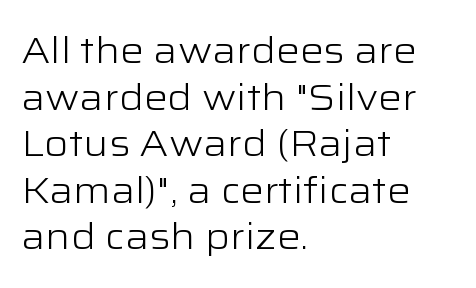
Look at the bottom of the vertical strokes: they stop flat, with no serifs. Letter spacing: default. Letters have the restrained weight of plain body copy at most. These lines are rendered in a variable-pitch font. A bare baseline throughout the passage. Horizontal bands of white between lines are of average thickness.
